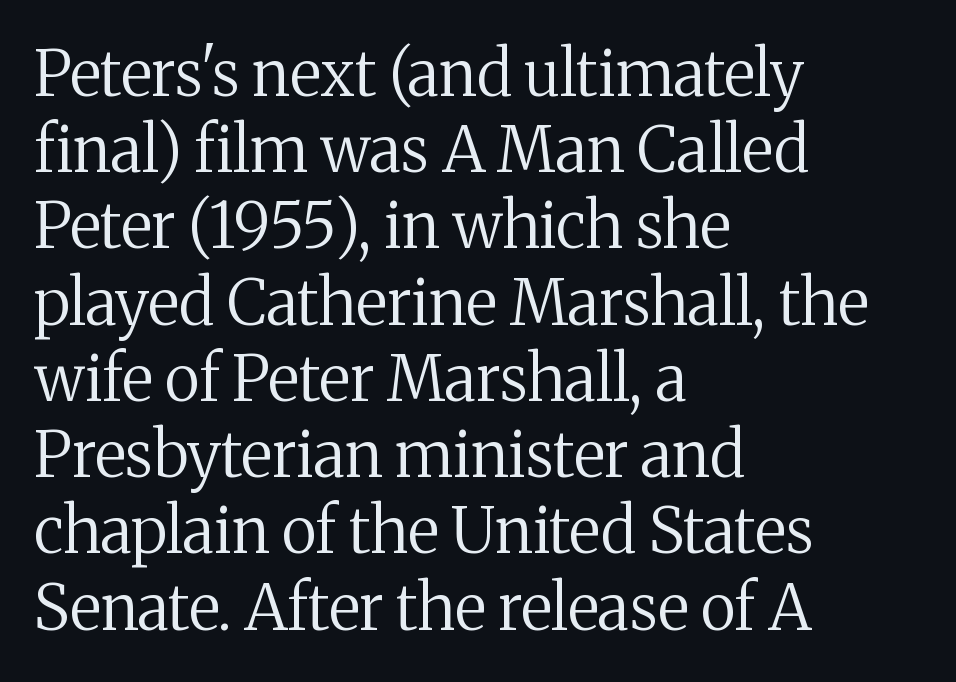
The image shows 63 px regular-weight serif type, upright; set left-aligned, line spacing 1.21x, normal letter spacing, not underlined; medium stroke contrast and a medium x-height.
